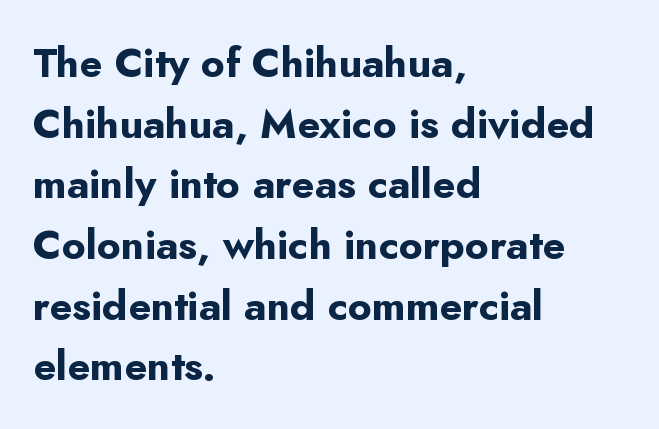
Q: Is the text bold? A: Yes.
Q: Is the text italic (slanted)? A: No, it is upright.
Q: Is the typeface a serif or a sans-serif typeface? A: Sans-serif.
Q: Is the text underlined? A: No.
Q: How is the paragraph aligned? A: Left-aligned.
Q: Is the spacing between letters normal or unusually wide? A: Normal.
Q: Is the spacing between lines tight, normal or loose? A: Normal.
Q: Width (condensed, normal, or wide)? A: Normal.
Q: Stroke contrast? A: Low.
Q: x-height? A: Small.
Q: Monospaced? A: No.
